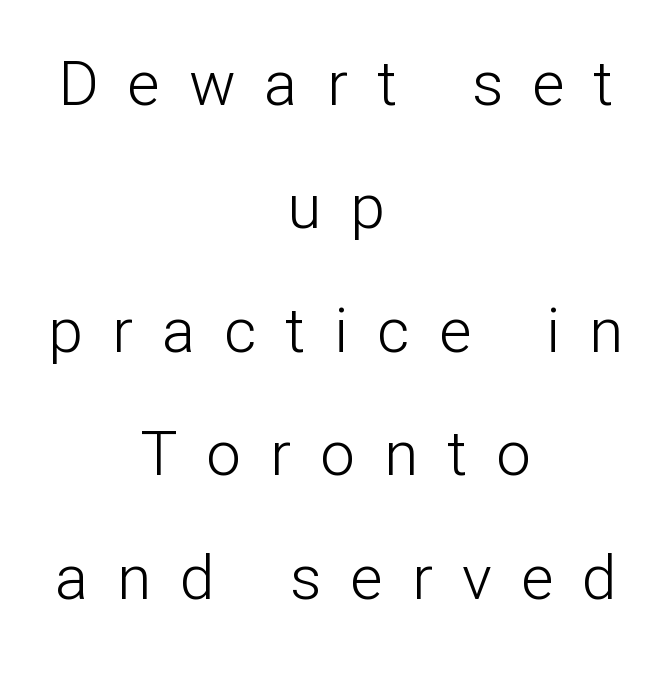
{"serif": "no", "italic": "no", "bold": "no", "weight": "light", "width": "normal", "stroke_contrast": "low", "x_height": "medium", "monospaced": "no", "underline": "no", "align": "center", "line_spacing": "loose", "line_spacing_ratio": 1.99, "letter_spacing": "wide", "letter_spacing_em": 0.47, "glyph_px": 62}
